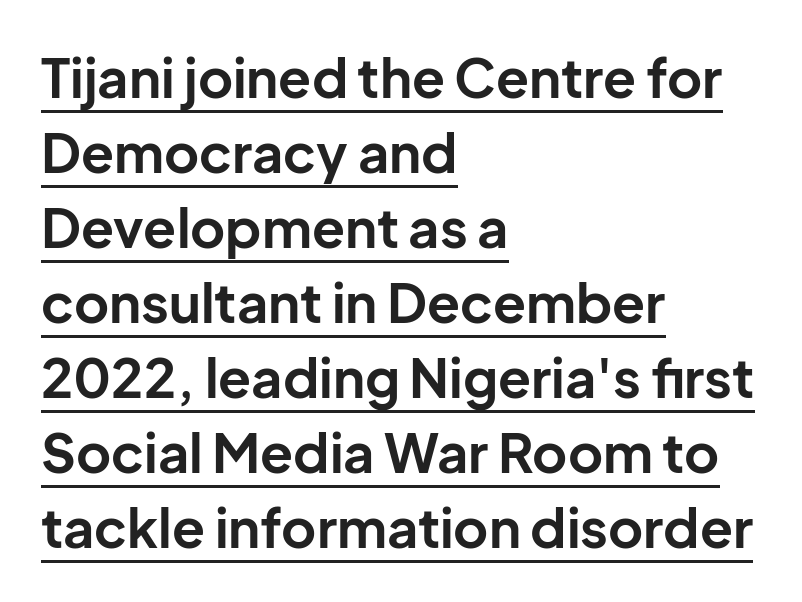
The image shows 54 px bold sans-serif type, upright; set left-aligned, normal line spacing (1.39x), normal letter spacing, underlined; low stroke contrast and a medium x-height.
